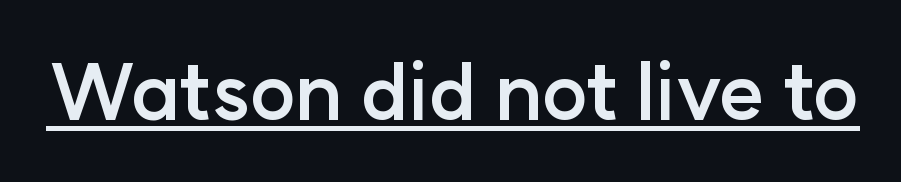
The image shows 77 px semibold sans-serif type, upright; set normal letter spacing, underlined; low stroke contrast and a medium x-height.
